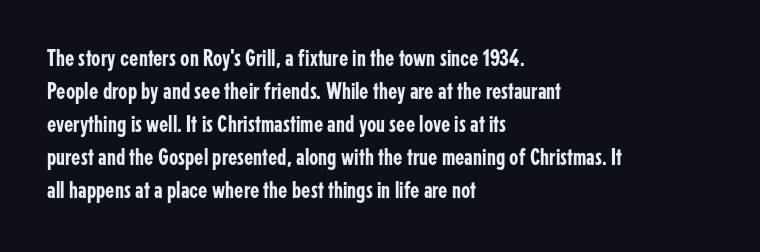
{"italic": "no", "underline": "no", "align": "left", "line_spacing": "normal", "line_spacing_ratio": 1.38, "letter_spacing": "normal", "letter_spacing_em": 0.0, "glyph_px": 24}
